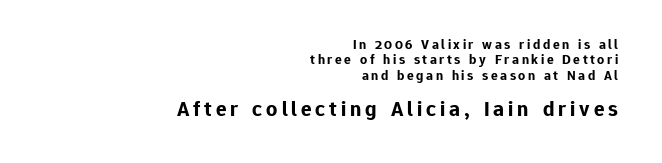
Q: Is the text bold? A: Yes.
Q: Is the text italic (slanted)? A: No, it is upright.
Q: Is the text underlined? A: No.
Q: How is the paragraph aligned? A: Right-aligned.
Q: Is the spacing between lines tight, normal or loose? A: Tight.
Q: Which block of text is set in a larger size, the first (top) or the second (bottom)? A: The second (bottom) one.
